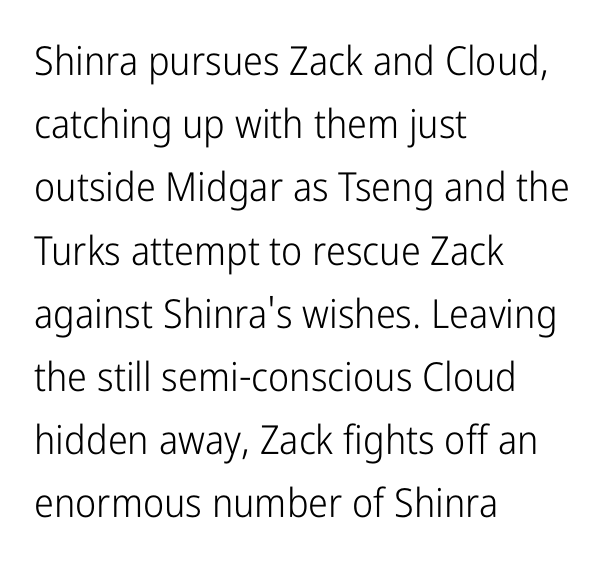
The image shows 40 px light, condensed sans-serif type, upright; set left-aligned, normal line spacing (1.58x), normal letter spacing, not underlined; low stroke contrast and a medium x-height.
